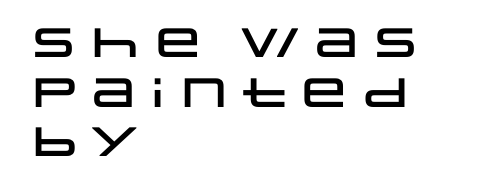
The image shows 41 px wide sans-serif type, upright; set left-aligned, line spacing 1.21x, normal letter spacing, not underlined; low stroke contrast and a large x-height.
